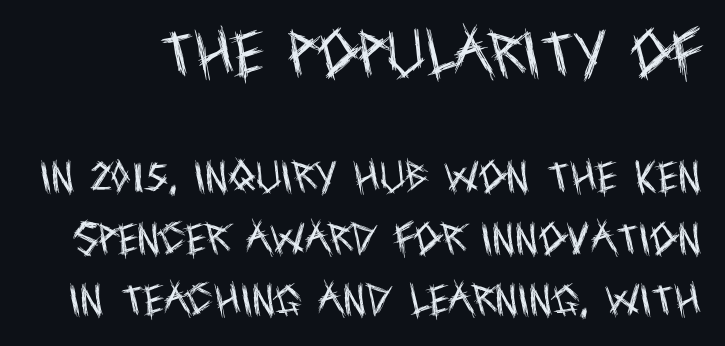
Q: Is the text bold? A: No.
Q: Is the text italic (slanted)? A: No, it is upright.
Q: Is the typeface a serif or a sans-serif typeface? A: Sans-serif.
Q: Is the text underlined? A: No.
Q: Is the spacing between letters normal or unusually wide? A: Normal.
Q: Which block of text is set in a larger size, the first (top) or the second (bottom)? A: The first (top) one.
Q: Width (condensed, normal, or wide)? A: Condensed.
Q: x-height? A: Large.
Q: Monospaced? A: No.
